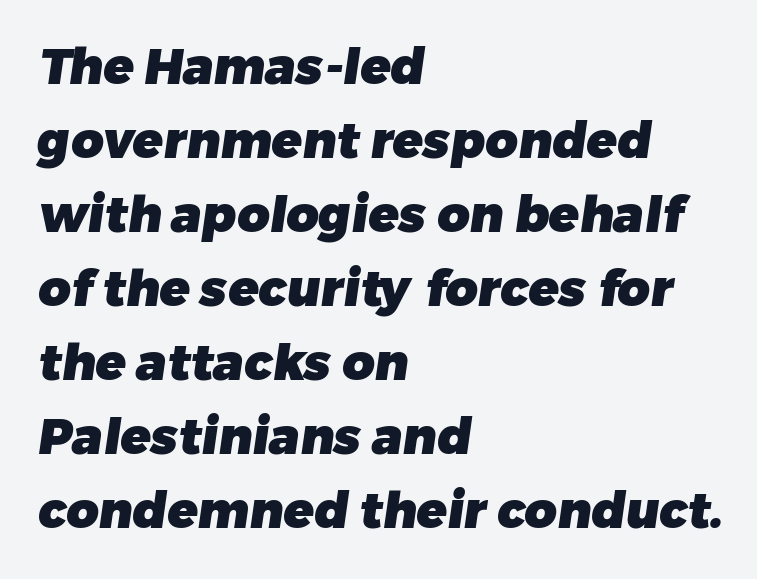
The image shows 50 px heavy sans-serif type; set left-aligned, normal line spacing (1.48x), normal letter spacing, not underlined; low stroke contrast and a medium x-height.
